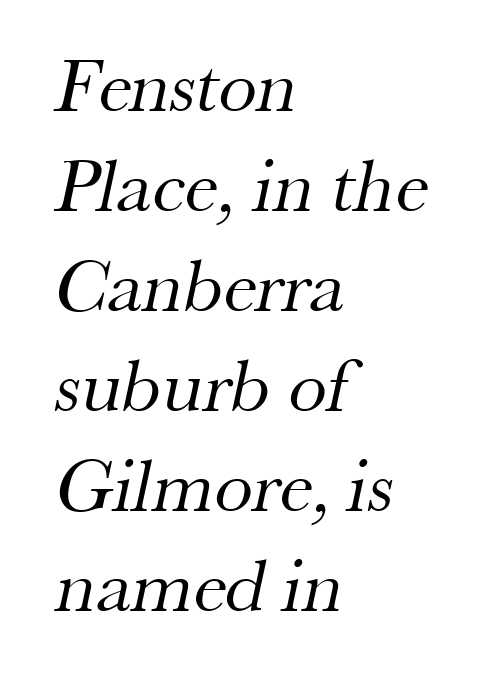
Q: Is the text bold? A: No.
Q: Is the typeface a serif or a sans-serif typeface? A: Serif.
Q: Is the text underlined? A: No.
Q: How is the paragraph aligned? A: Left-aligned.
Q: Is the spacing between letters normal or unusually wide? A: Normal.
Q: Is the spacing between lines tight, normal or loose? A: Normal.
Q: Width (condensed, normal, or wide)? A: Normal.
Q: Stroke contrast? A: Medium.
Q: x-height? A: Small.
Q: Monospaced? A: No.
